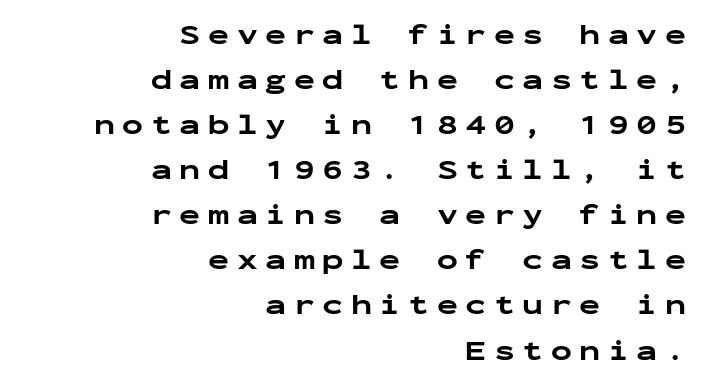
Q: Is the text bold? A: Yes.
Q: Is the text italic (slanted)? A: No, it is upright.
Q: Is the typeface a serif or a sans-serif typeface? A: Sans-serif.
Q: Is the text underlined? A: No.
Q: How is the paragraph aligned? A: Right-aligned.
Q: Is the spacing between letters normal or unusually wide? A: Unusually wide.
Q: Is the spacing between lines tight, normal or loose? A: Normal.
Q: Width (condensed, normal, or wide)? A: Wide.
Q: Stroke contrast? A: Low.
Q: x-height? A: Medium.
Q: Monospaced? A: Yes.
